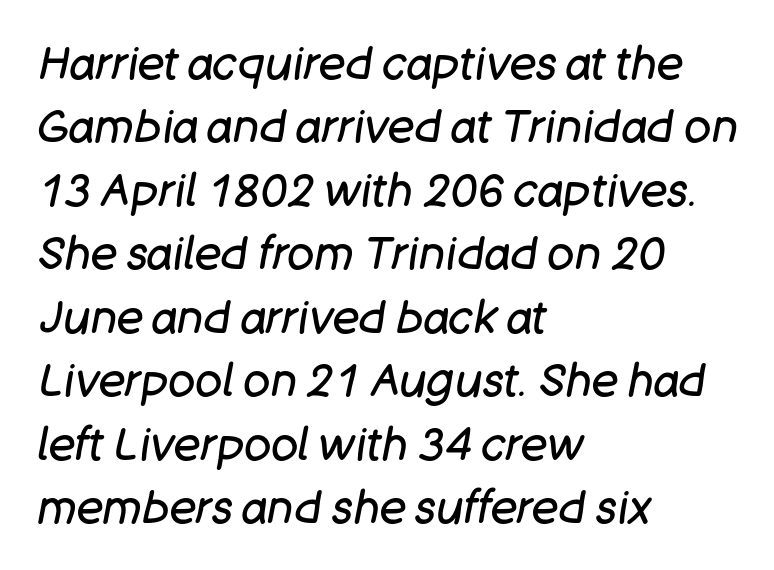
The image shows 45 px regular-weight type, italic (leaning right); set left-aligned, normal line spacing (1.41x), normal letter spacing, not underlined; low stroke contrast and a large x-height.
